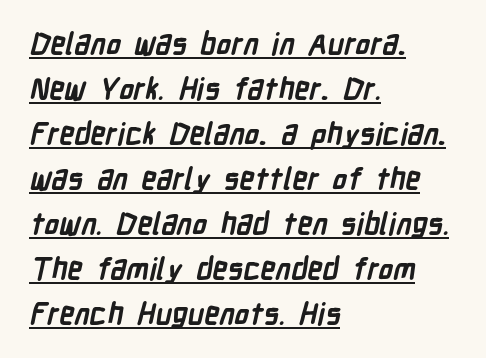
The letters sit at their default tracking, neither squeezed nor spread. The glyphs have the mass of a bold cut. These lines stack with their left ends in a neat column. Beneath each row of characters lies a ruled line.
